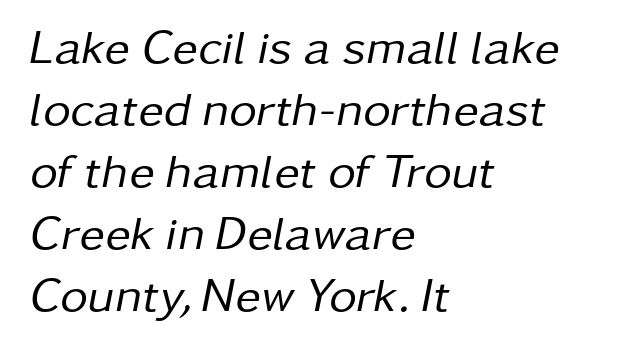
A light-to-regular cut is what we see here. Characters are canted at an angle relative to the baseline's perpendicular. A normal amount of white space separates one row of letters from the next. Letter spacing: default. The string is rendered with underlining switched off. Character widths vary here, with narrow letters taking less room than wide ones.
